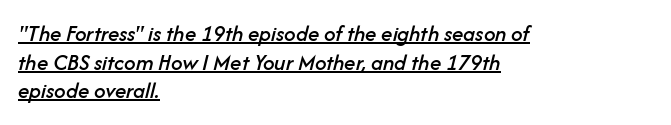
{"italic": "yes", "lean": "right", "slant_degrees": 14, "underline": "yes", "align": "left", "line_spacing_ratio": 1.24, "letter_spacing": "normal", "letter_spacing_em": 0.0, "glyph_px": 23}
